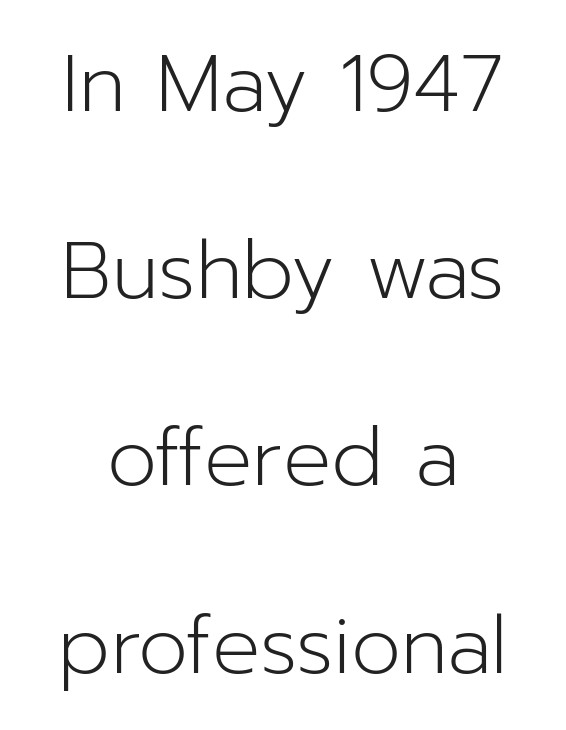
The image shows 80 px light sans-serif type, upright; set centered, loose line spacing (2.34x), normal letter spacing, not underlined; low stroke contrast and a medium x-height.
